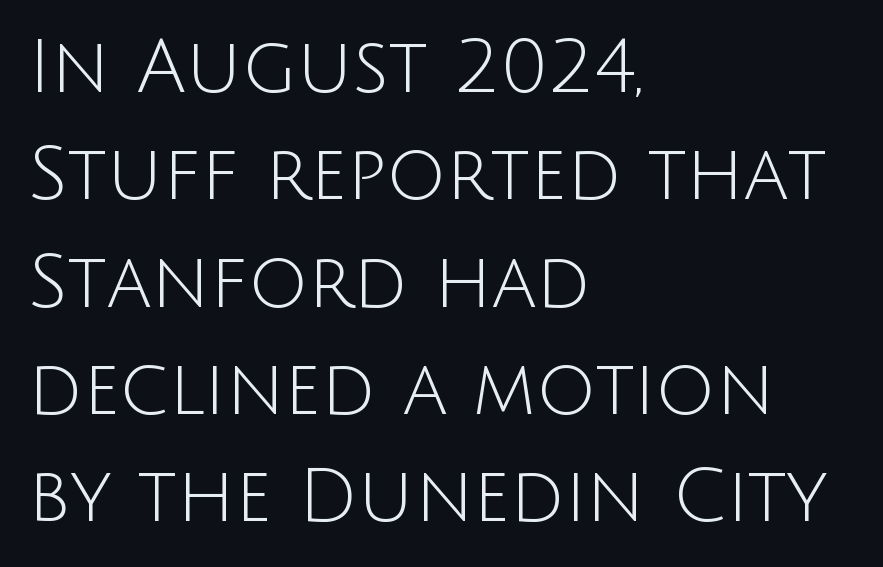
The image shows 74 px light sans-serif type, upright; set left-aligned, normal line spacing (1.45x), normal letter spacing, not underlined; low stroke contrast and a large x-height.
